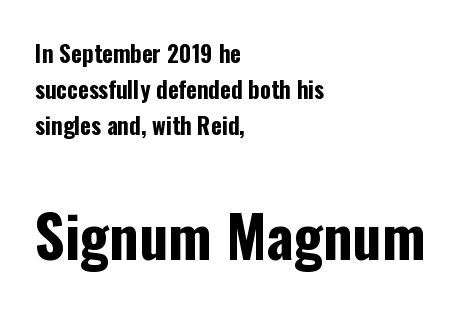
{"serif": "no", "italic": "no", "bold": "yes", "weight": "bold", "width": "condensed", "stroke_contrast": "low", "x_height": "medium", "monospaced": "no", "underline": "no", "align": "left", "line_spacing": "normal", "line_spacing_ratio": 1.57, "letter_spacing": "normal", "letter_spacing_em": 0.0, "larger_block": "second", "size_ratio": 2.52, "glyph_px": 58}
